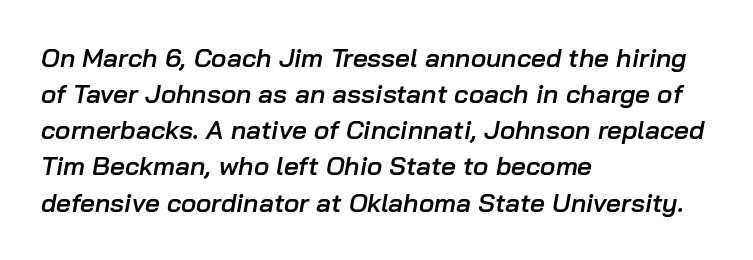
{"italic": "yes", "lean": "right", "slant_degrees": 10, "bold": "semi", "underline": "no", "align": "left", "line_spacing": "normal", "line_spacing_ratio": 1.39, "letter_spacing": "normal", "letter_spacing_em": 0.0, "glyph_px": 26}
